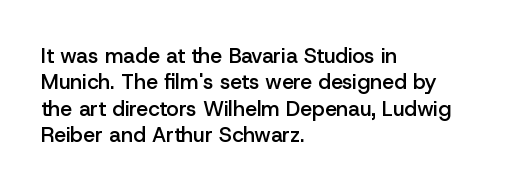
The image shows 21 px text type, upright; set left-aligned, normal line spacing (1.26x), normal letter spacing, not underlined.
